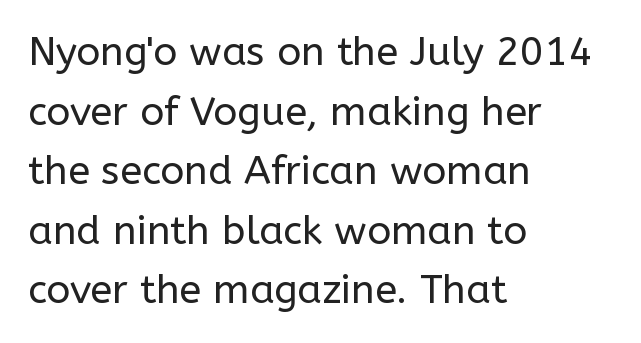
{"serif": "no", "italic": "no", "bold": "no", "weight": "regular", "width": "normal", "stroke_contrast": "low", "x_height": "medium", "monospaced": "no", "underline": "no", "align": "left", "line_spacing": "normal", "line_spacing_ratio": 1.49, "letter_spacing": "normal", "letter_spacing_em": 0.0, "glyph_px": 40}
